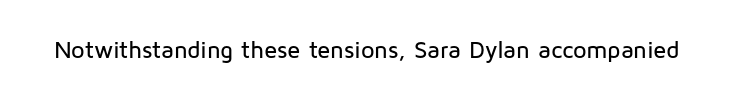
{"italic": "no", "underline": "no", "letter_spacing": "normal", "letter_spacing_em": 0.0, "glyph_px": 24}
